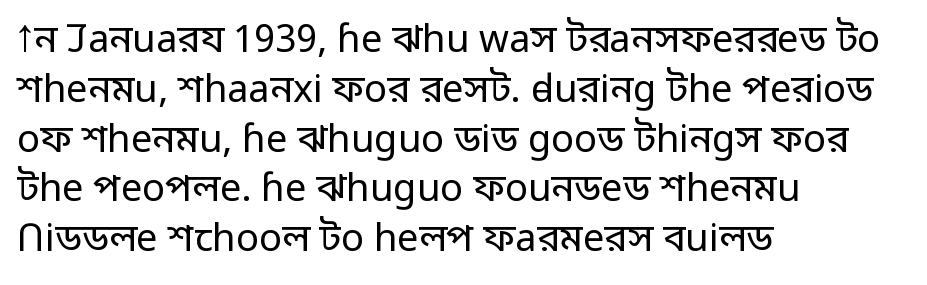
Q: Is the text bold? A: No.
Q: Is the text italic (slanted)? A: No, it is upright.
Q: Is the typeface a serif or a sans-serif typeface? A: Sans-serif.
Q: Is the text underlined? A: No.
Q: How is the paragraph aligned? A: Left-aligned.
Q: Is the spacing between letters normal or unusually wide? A: Normal.
Q: Is the spacing between lines tight, normal or loose? A: Normal.
Q: Width (condensed, normal, or wide)? A: Normal.
Q: Stroke contrast? A: Low.
Q: x-height? A: Medium.
Q: Monospaced? A: No.
